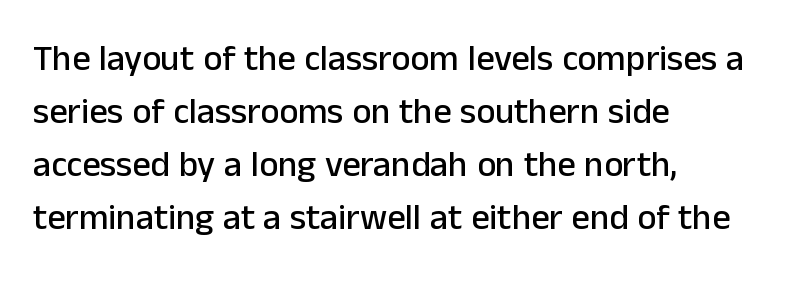
The image shows 36 px sans-serif type, upright; set left-aligned, normal line spacing (1.47x), normal letter spacing, not underlined; low stroke contrast and a medium x-height.
